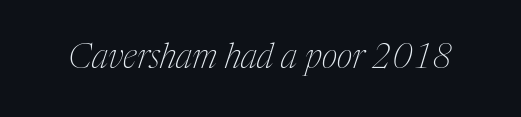
{"serif": "yes", "italic": "yes", "lean": "right", "slant_degrees": 17, "bold": "no", "weight": "thin", "width": "condensed", "stroke_contrast": "medium", "x_height": "medium", "monospaced": "no", "underline": "no", "letter_spacing": "normal", "letter_spacing_em": 0.0, "glyph_px": 34}
